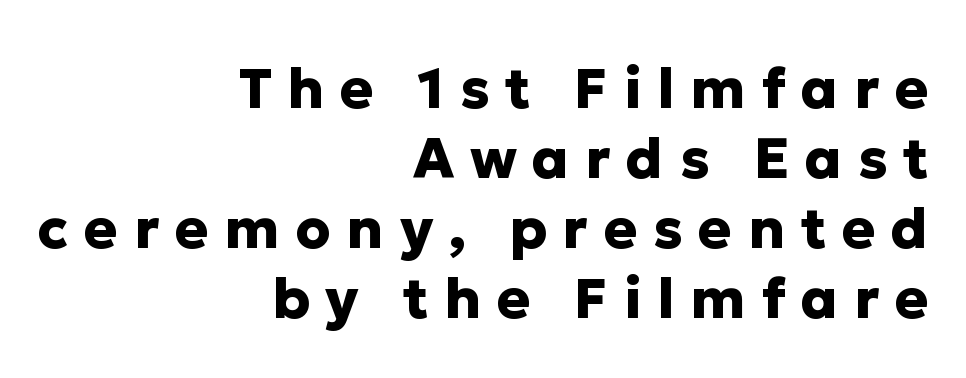
Q: Is the text bold? A: Yes.
Q: Is the text italic (slanted)? A: No, it is upright.
Q: Is the typeface a serif or a sans-serif typeface? A: Sans-serif.
Q: Is the text underlined? A: No.
Q: How is the paragraph aligned? A: Right-aligned.
Q: Is the spacing between letters normal or unusually wide? A: Unusually wide.
Q: Is the spacing between lines tight, normal or loose? A: Normal.
Q: Width (condensed, normal, or wide)? A: Normal.
Q: Stroke contrast? A: Low.
Q: x-height? A: Medium.
Q: Monospaced? A: No.
